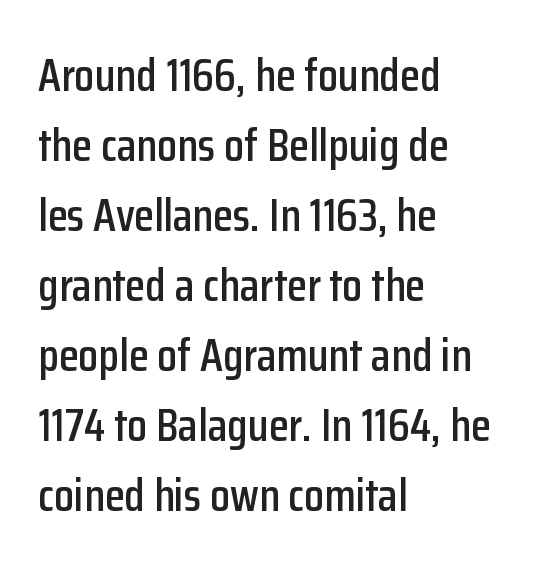
{"serif": "no", "italic": "no", "width": "condensed", "stroke_contrast": "low", "x_height": "medium", "monospaced": "no", "underline": "no", "align": "left", "line_spacing": "normal", "line_spacing_ratio": 1.52, "letter_spacing": "normal", "letter_spacing_em": 0.0, "glyph_px": 46}
